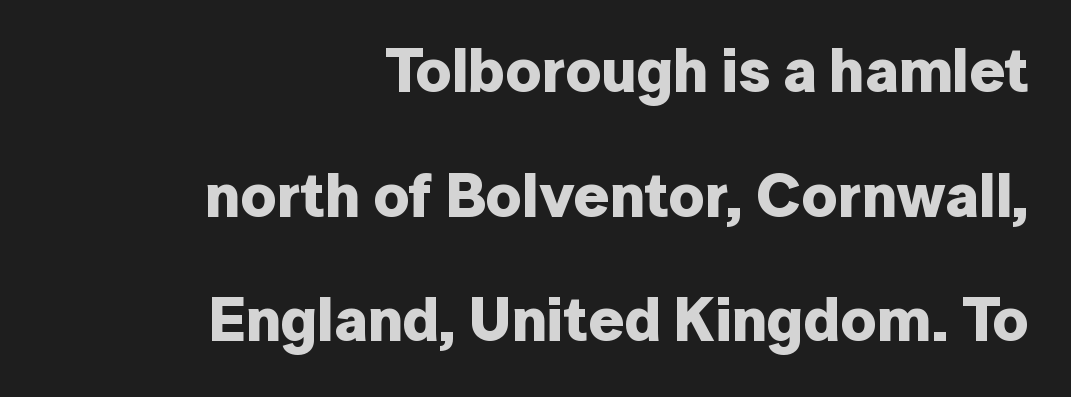
Honestly, the rows look like they've been pulled way apart. Typographically, this falls in the sans-serif category. Compared with typical body copy, the letter spacing here is the same. A typesetter would call this proportional, since set widths differ per character. The foot of each line stays bare and open.
